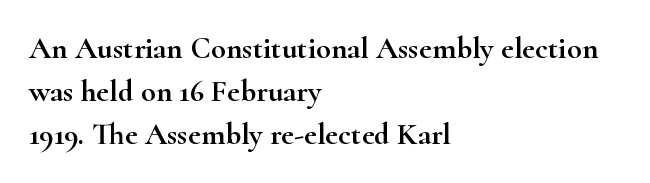
The image shows 31 px wide serif type, upright; set left-aligned, normal line spacing (1.39x), normal letter spacing, not underlined; high stroke contrast and a small x-height.
